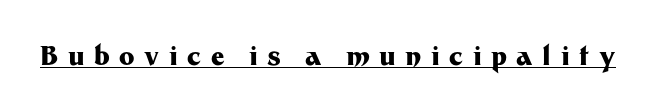
Q: Is the text bold? A: Yes.
Q: Is the text italic (slanted)? A: No, it is upright.
Q: Is the text underlined? A: Yes.
Q: Is the spacing between letters normal or unusually wide? A: Unusually wide.
